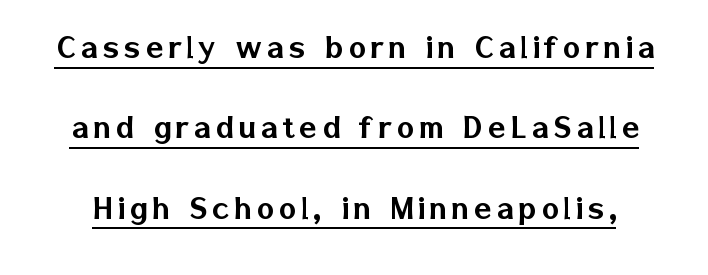
Q: Is the text italic (slanted)? A: No, it is upright.
Q: Is the typeface a serif or a sans-serif typeface? A: Sans-serif.
Q: Is the text underlined? A: Yes.
Q: Is the spacing between lines tight, normal or loose? A: Loose.
Q: Width (condensed, normal, or wide)? A: Normal.
Q: Stroke contrast? A: Low.
Q: x-height? A: Medium.
Q: Monospaced? A: No.
